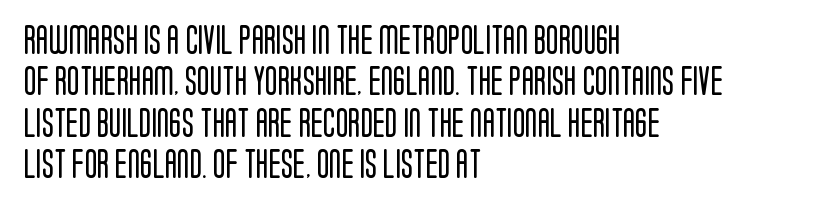
The image shows 29 px regular-weight, condensed sans-serif type, upright; set left-aligned, normal line spacing (1.43x), normal letter spacing, not underlined; low stroke contrast and a large x-height.
